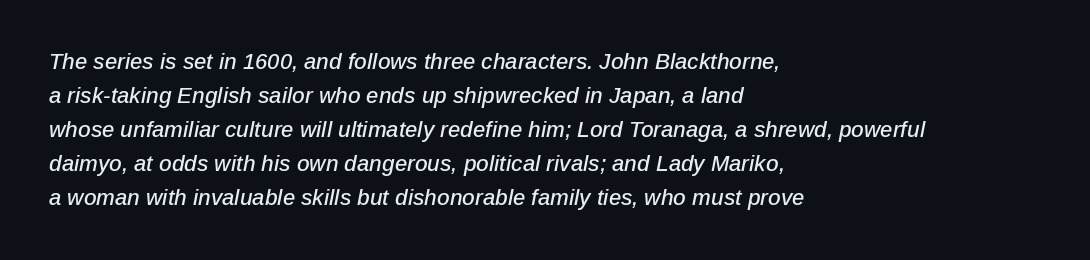
The image shows 22 px text type, italic (leaning right); set left-aligned, normal line spacing (1.55x), normal letter spacing, not underlined.
